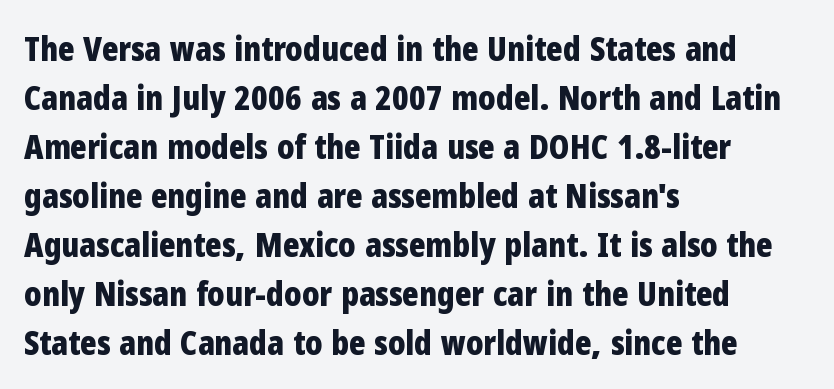
Q: Is the text bold? A: Yes.
Q: Is the text italic (slanted)? A: No, it is upright.
Q: Is the typeface a serif or a sans-serif typeface? A: Sans-serif.
Q: Is the text underlined? A: No.
Q: How is the paragraph aligned? A: Left-aligned.
Q: Is the spacing between letters normal or unusually wide? A: Normal.
Q: Is the spacing between lines tight, normal or loose? A: Normal.
Q: Width (condensed, normal, or wide)? A: Condensed.
Q: Stroke contrast? A: Low.
Q: x-height? A: Medium.
Q: Monospaced? A: No.
